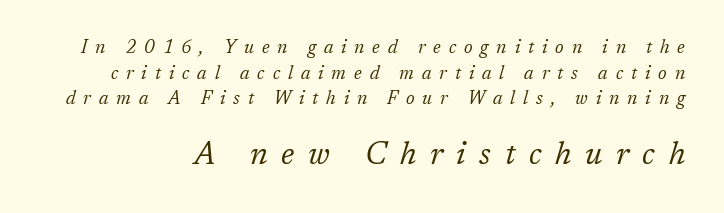
The area under the type is left untouched. The text carries the slant typical of an italic or oblique font. These glyphs show unthickened strokes, regular width or finer. Varying glyph widths throughout — classic text-font behaviour.
